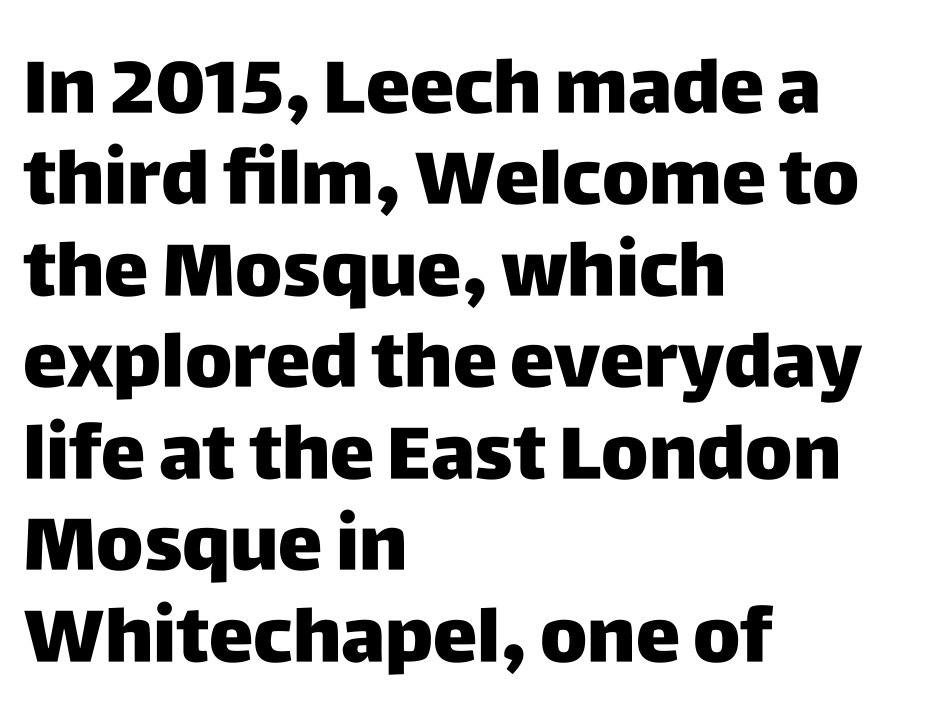
Typeset ragged right — the left edge is the straight one. A clean baseline with only descenders dipping below it. The lettering holds an erect, upright posture throughout. Summary of weight: heavy, a full bold. The letterforms sit shoulder to shoulder at normal distance.
